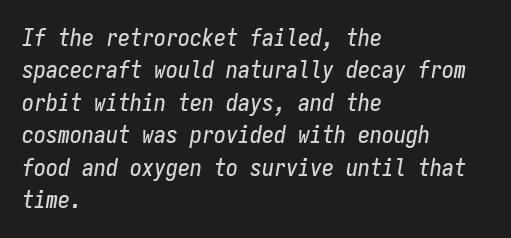
Q: Is the text italic (slanted)? A: Yes, it leans right by about 9 degrees.
Q: Is the text underlined? A: No.
Q: How is the paragraph aligned? A: Left-aligned.
Q: Is the spacing between letters normal or unusually wide? A: Normal.
Q: Is the spacing between lines tight, normal or loose? A: Normal.
